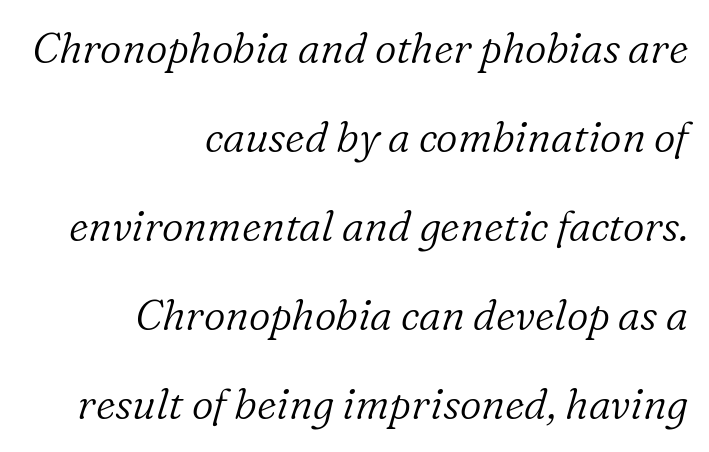
The image shows 42 px light serif type, italic (leaning right); set right-aligned, loose line spacing (2.12x), normal letter spacing, not underlined; low stroke contrast and a medium x-height.
